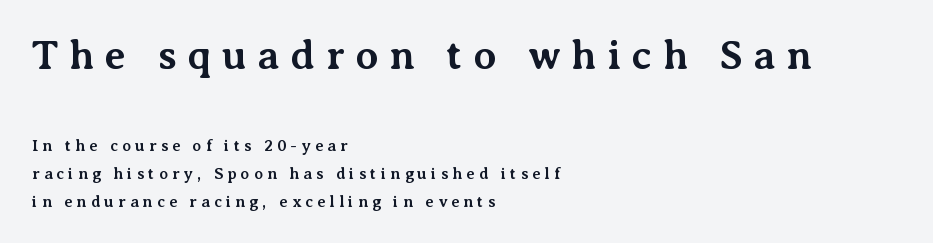
The image shows 41 px bold serif type, upright; set left-aligned, line spacing 1.74x, unusually wide letter spacing (+0.26 em), not underlined; the first (top) block is 2.56x larger; medium stroke contrast and a medium x-height.
